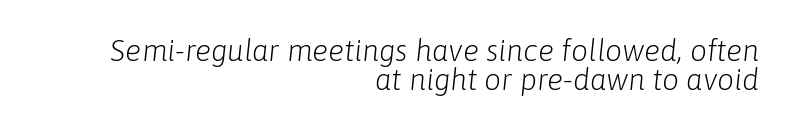
The image shows 30 px light type, italic (leaning right); set right-aligned, tight line spacing (0.96x), normal letter spacing, not underlined; low stroke contrast and a medium x-height.
